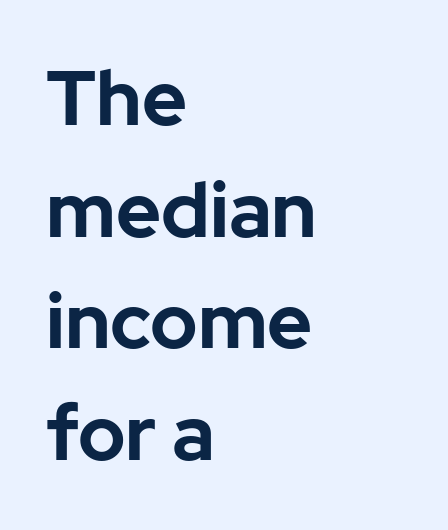
Q: Is the text bold? A: Yes.
Q: Is the text italic (slanted)? A: No, it is upright.
Q: Is the typeface a serif or a sans-serif typeface? A: Sans-serif.
Q: Is the text underlined? A: No.
Q: How is the paragraph aligned? A: Left-aligned.
Q: Is the spacing between letters normal or unusually wide? A: Normal.
Q: Is the spacing between lines tight, normal or loose? A: Normal.
Q: Width (condensed, normal, or wide)? A: Normal.
Q: Stroke contrast? A: Low.
Q: x-height? A: Medium.
Q: Monospaced? A: No.
